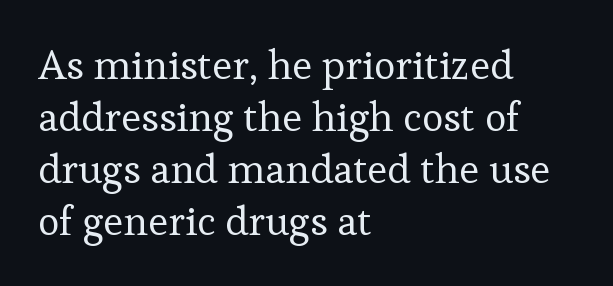
{"serif": "yes", "italic": "no", "bold": "no", "weight": "regular", "width": "normal", "stroke_contrast": "low", "x_height": "medium", "monospaced": "no", "underline": "no", "align": "left", "line_spacing": "normal", "line_spacing_ratio": 1.27, "letter_spacing": "normal", "letter_spacing_em": 0.0, "glyph_px": 41}
